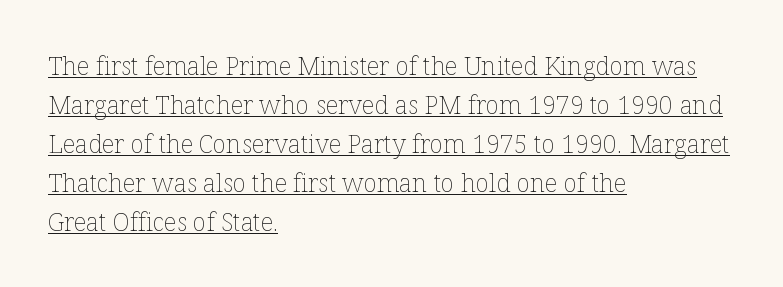
The image shows 25 px text type, upright; set left-aligned, normal line spacing (1.56x), normal letter spacing, underlined.
